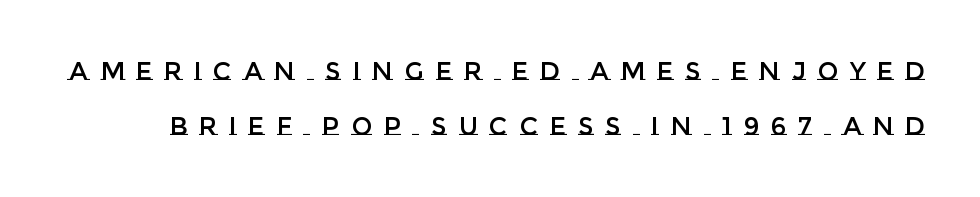
Type without underlining. These lines stand farther apart than default settings would place them. You could only call the tracking loose — the letters float apart. The letters stand upright; this is a roman face.
